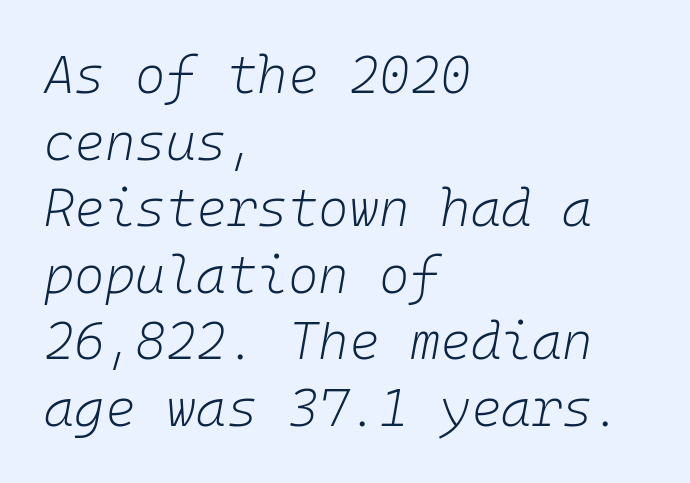
Interline gaps are of average width in this sample. Does the copy run flush right? No — it runs flush left. Descender tails drop into unmarked territory. Letter spacing: default.
